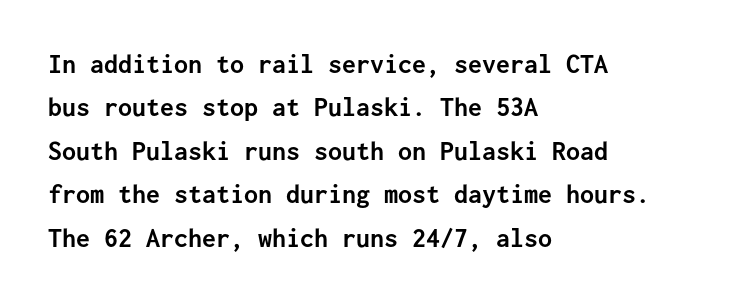
The image shows 28 px semibold sans-serif type, upright, monospaced; set left-aligned, normal line spacing (1.55x), normal letter spacing, not underlined; low stroke contrast and a medium x-height.
